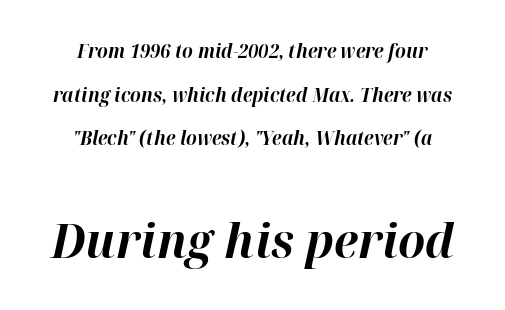
{"italic": "yes", "lean": "right", "slant_degrees": 12, "bold": "yes", "weight": "bold", "width": "normal", "stroke_contrast": "high", "x_height": "medium", "monospaced": "no", "underline": "no", "align": "center", "line_spacing": "loose", "line_spacing_ratio": 2.29, "letter_spacing": "normal", "letter_spacing_em": 0.0, "larger_block": "second", "size_ratio": 2.53, "glyph_px": 48}
